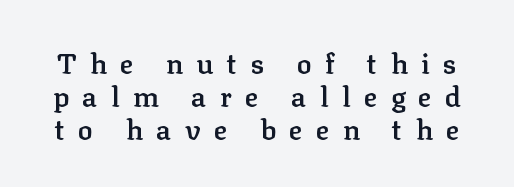
Q: Is the text bold? A: Semi-bold.
Q: Is the text italic (slanted)? A: No, it is upright.
Q: Is the typeface a serif or a sans-serif typeface? A: Serif.
Q: Is the text underlined? A: No.
Q: Is the spacing between letters normal or unusually wide? A: Unusually wide.
Q: Width (condensed, normal, or wide)? A: Normal.
Q: Stroke contrast? A: Low.
Q: x-height? A: Medium.
Q: Monospaced? A: No.
